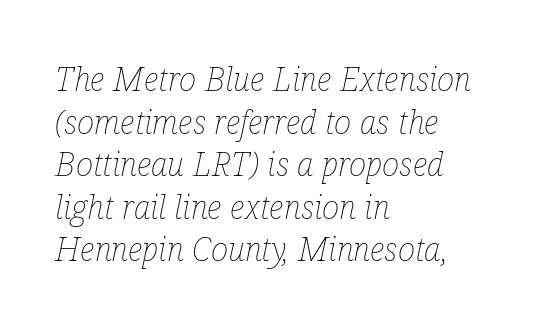
Q: Is the text bold? A: No.
Q: Is the text italic (slanted)? A: Yes, it leans right by about 12 degrees.
Q: Is the text underlined? A: No.
Q: How is the paragraph aligned? A: Left-aligned.
Q: Is the spacing between letters normal or unusually wide? A: Normal.
Q: Is the spacing between lines tight, normal or loose? A: Normal.
Q: Width (condensed, normal, or wide)? A: Condensed.
Q: Stroke contrast? A: Low.
Q: x-height? A: Medium.
Q: Monospaced? A: No.
